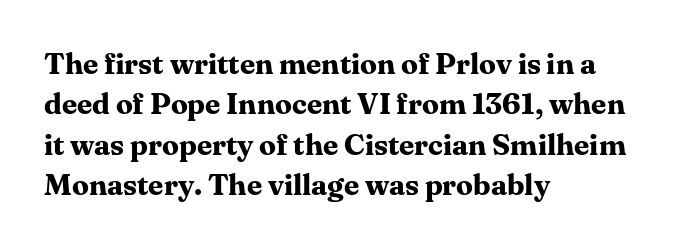
The typesetter chose a ragged-right arrangement here. The face used here is rendered with its standard letterfit. These lines are rendered in a variable-pitch font. Whoever set this chose a conventional vertical rhythm.
